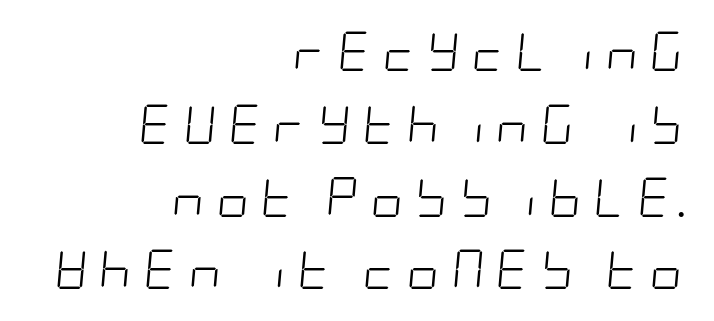
The rag falls on the left side of this text block. Someone cranked the tracking dial way up on this one. If you drew a line through each stem, it would be angled. The area under the type is left untouched. No heavy texture on the line: the type isn't bold.
